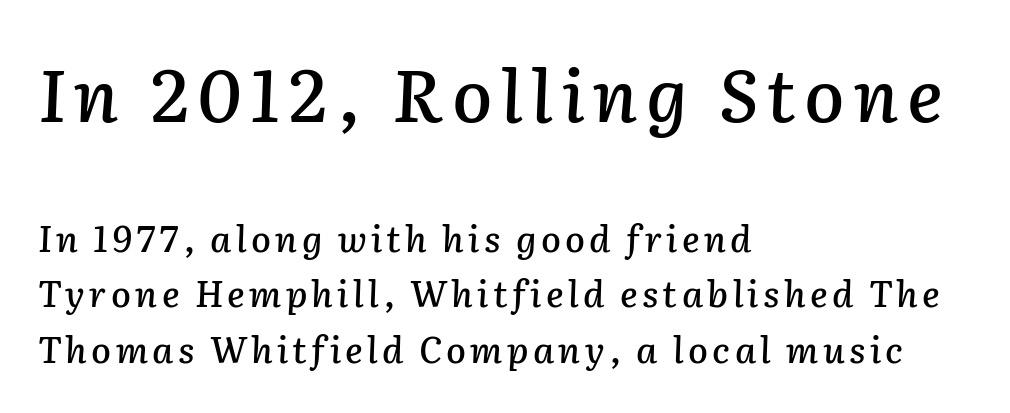
The letters are slanted; this is an italic face. Regular leading. Glance below the letters and you will spot only blank space. Top chunk: large. Bottom chunk: small. You could not count columns in this text — the font is proportionally spaced. Where is the straight margin? On the left.
